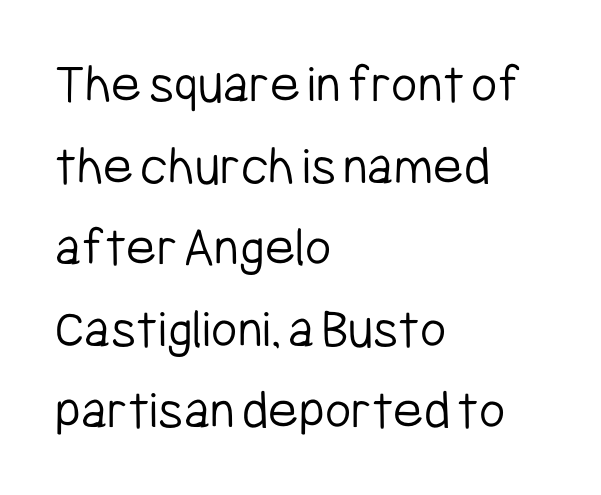
Q: Is the text bold? A: No.
Q: Is the text italic (slanted)? A: No, it is upright.
Q: Is the typeface a serif or a sans-serif typeface? A: Sans-serif.
Q: Is the text underlined? A: No.
Q: How is the paragraph aligned? A: Left-aligned.
Q: Is the spacing between letters normal or unusually wide? A: Normal.
Q: Is the spacing between lines tight, normal or loose? A: Normal.
Q: Width (condensed, normal, or wide)? A: Condensed.
Q: Stroke contrast? A: Low.
Q: x-height? A: Medium.
Q: Monospaced? A: No.
